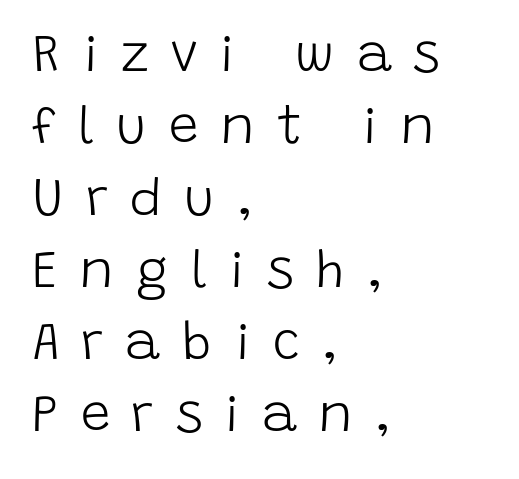
Q: Is the text bold? A: No.
Q: Is the text italic (slanted)? A: No, it is upright.
Q: Is the typeface a serif or a sans-serif typeface? A: Sans-serif.
Q: Is the text underlined? A: No.
Q: How is the paragraph aligned? A: Left-aligned.
Q: Is the spacing between letters normal or unusually wide? A: Unusually wide.
Q: Is the spacing between lines tight, normal or loose? A: Normal.
Q: Width (condensed, normal, or wide)? A: Normal.
Q: Stroke contrast? A: Low.
Q: x-height? A: Large.
Q: Monospaced? A: No.
